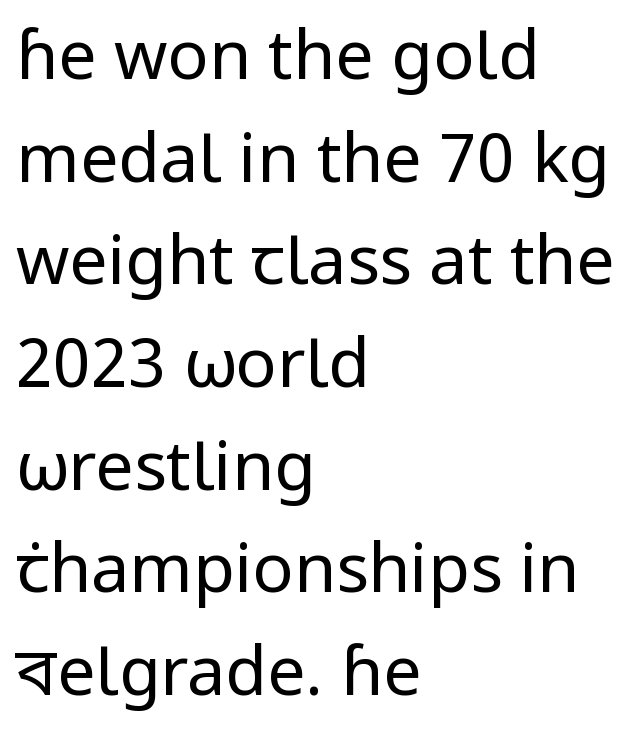
The zone under the glyphs is completely vacant. The rows are spaced the way most documents space them. The type sits square on the baseline with zero lean. The paragraph shown leans on its left margin.
